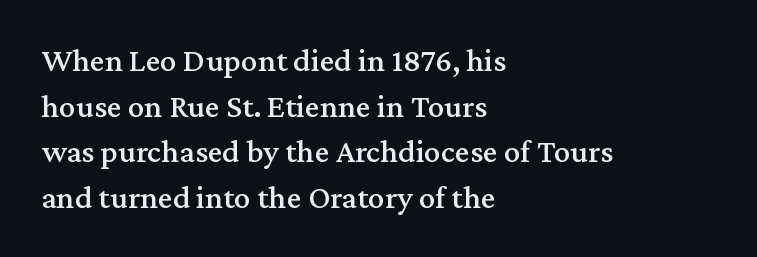
{"serif": "yes", "italic": "no", "width": "normal", "stroke_contrast": "medium", "x_height": "medium", "monospaced": "no", "underline": "no", "align": "left", "line_spacing": "normal", "line_spacing_ratio": 1.38, "letter_spacing": "normal", "letter_spacing_em": 0.0, "glyph_px": 33}
